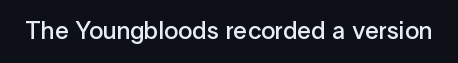
Q: Is the text bold? A: Semi-bold.
Q: Is the text italic (slanted)? A: No, it is upright.
Q: Is the text underlined? A: No.
Q: Is the spacing between letters normal or unusually wide? A: Normal.
